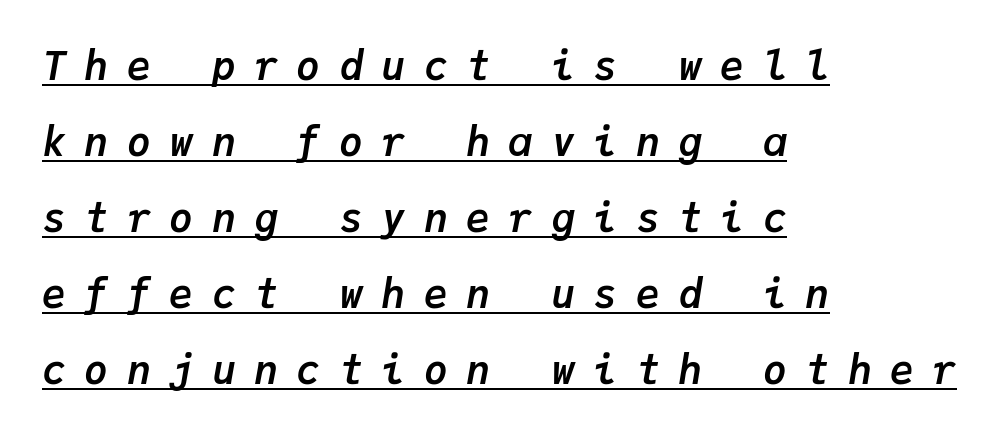
Q: Is the text bold? A: Yes.
Q: Is the text italic (slanted)? A: Yes, it leans right by about 9 degrees.
Q: Is the text underlined? A: Yes.
Q: How is the paragraph aligned? A: Left-aligned.
Q: Is the spacing between letters normal or unusually wide? A: Unusually wide.
Q: Is the spacing between lines tight, normal or loose? A: Loose.
Q: Width (condensed, normal, or wide)? A: Normal.
Q: Stroke contrast? A: Low.
Q: x-height? A: Medium.
Q: Monospaced? A: Yes.
